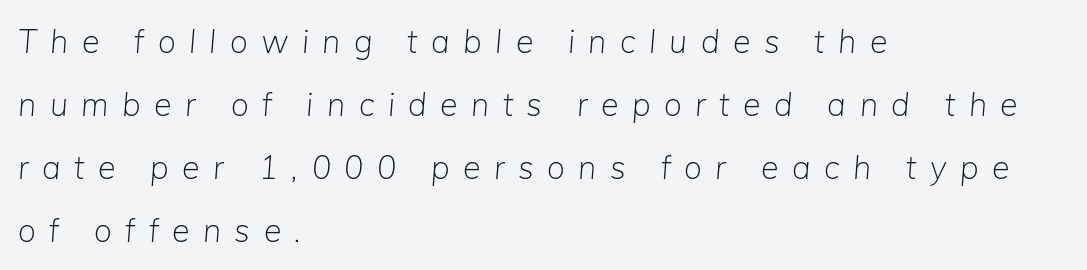
{"italic": "yes", "lean": "right", "slant_degrees": 5, "bold": "no", "weight": "light", "width": "normal", "stroke_contrast": "low", "x_height": "medium", "monospaced": "no", "underline": "no", "align": "left", "line_spacing": "loose", "line_spacing_ratio": 1.97, "letter_spacing": "wide", "letter_spacing_em": 0.42, "glyph_px": 32}
